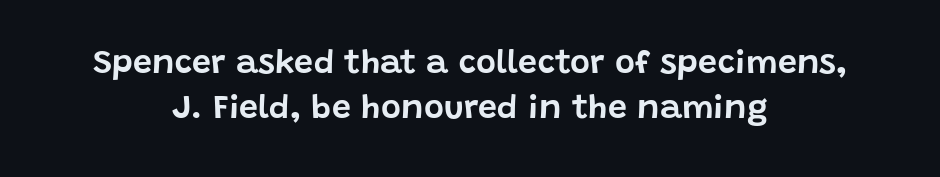
Q: Is the text italic (slanted)? A: No, it is upright.
Q: Is the typeface a serif or a sans-serif typeface? A: Sans-serif.
Q: Is the text underlined? A: No.
Q: How is the paragraph aligned? A: Centered.
Q: Is the spacing between letters normal or unusually wide? A: Normal.
Q: Is the spacing between lines tight, normal or loose? A: Normal.
Q: Width (condensed, normal, or wide)? A: Normal.
Q: Stroke contrast? A: Low.
Q: x-height? A: Large.
Q: Monospaced? A: No.
